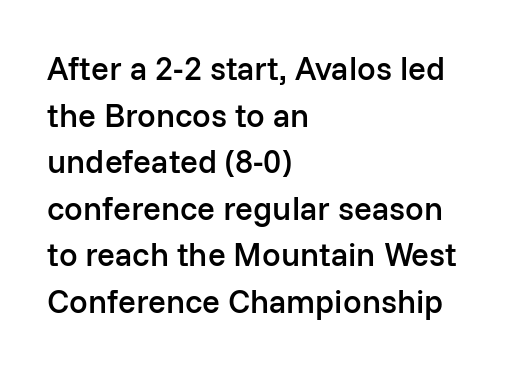
{"serif": "no", "italic": "no", "bold": "semi", "weight": "semibold", "width": "normal", "stroke_contrast": "low", "x_height": "medium", "monospaced": "no", "underline": "no", "align": "left", "line_spacing": "normal", "line_spacing_ratio": 1.41, "letter_spacing": "normal", "letter_spacing_em": 0.0, "glyph_px": 33}
